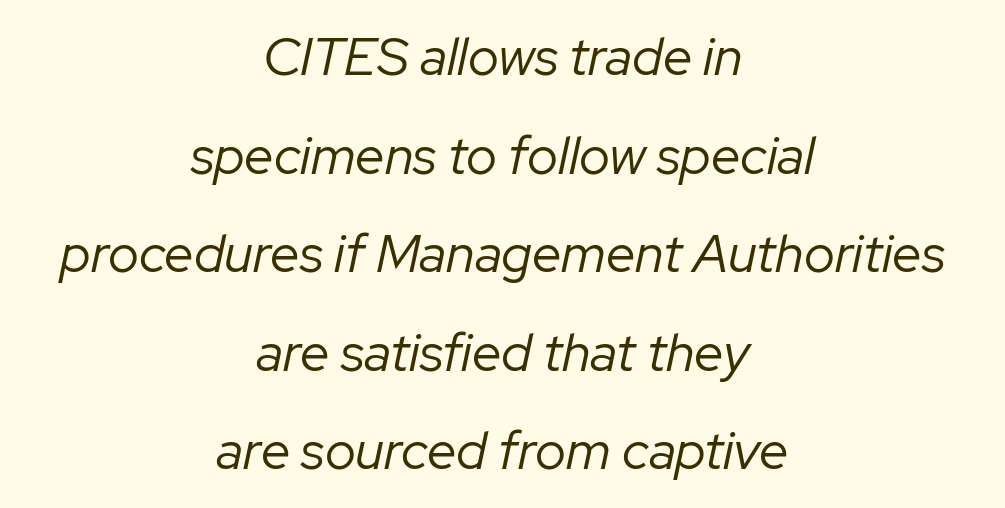
{"italic": "yes", "lean": "right", "slant_degrees": 12, "bold": "no", "weight": "regular", "width": "normal", "stroke_contrast": "low", "x_height": "medium", "monospaced": "no", "underline": "no", "align": "center", "line_spacing_ratio": 1.86, "letter_spacing": "normal", "letter_spacing_em": 0.0, "glyph_px": 53}
